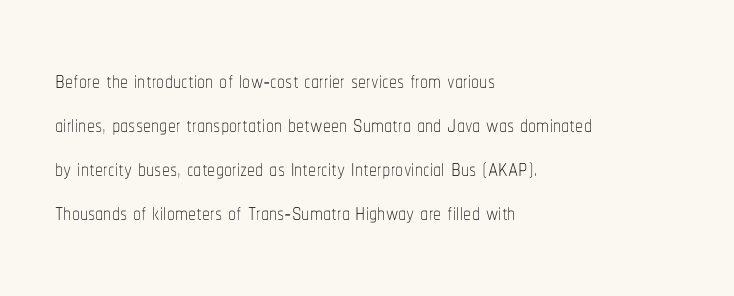
The image shows 32 px thin, condensed type, upright; set left-aligned, normal line spacing (1.38x), normal letter spacing, not underlined; low stroke contrast and a medium x-height.
